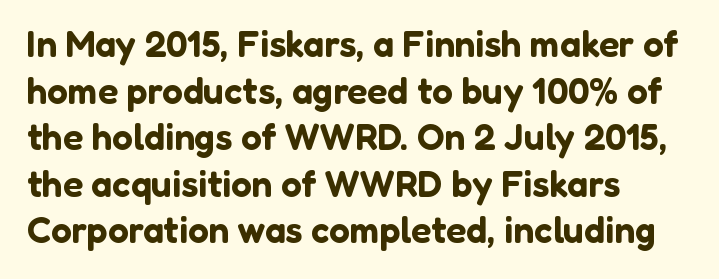
Q: Is the text italic (slanted)? A: No, it is upright.
Q: Is the typeface a serif or a sans-serif typeface? A: Sans-serif.
Q: Is the text underlined? A: No.
Q: How is the paragraph aligned? A: Left-aligned.
Q: Is the spacing between letters normal or unusually wide? A: Normal.
Q: Is the spacing between lines tight, normal or loose? A: Normal.
Q: Width (condensed, normal, or wide)? A: Normal.
Q: Stroke contrast? A: Low.
Q: x-height? A: Medium.
Q: Monospaced? A: No.
